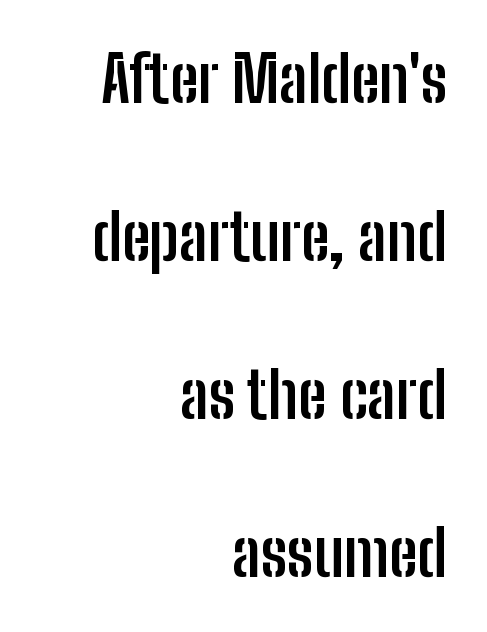
Q: Is the text bold? A: Yes.
Q: Is the text italic (slanted)? A: No, it is upright.
Q: Is the typeface a serif or a sans-serif typeface? A: Sans-serif.
Q: Is the text underlined? A: No.
Q: How is the paragraph aligned? A: Right-aligned.
Q: Is the spacing between letters normal or unusually wide? A: Normal.
Q: Is the spacing between lines tight, normal or loose? A: Loose.
Q: Width (condensed, normal, or wide)? A: Condensed.
Q: Stroke contrast? A: Low.
Q: x-height? A: Medium.
Q: Monospaced? A: No.
